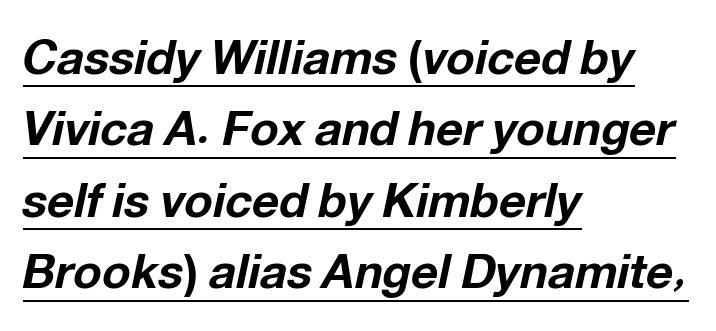
The image shows 47 px bold type, italic (leaning right); set left-aligned, normal line spacing (1.52x), normal letter spacing, underlined; low stroke contrast and a medium x-height.
